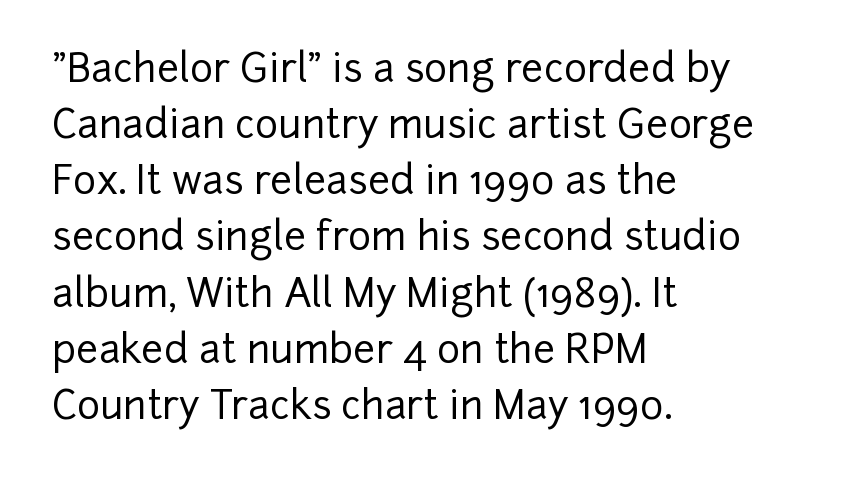
Q: Is the text italic (slanted)? A: No, it is upright.
Q: Is the typeface a serif or a sans-serif typeface? A: Sans-serif.
Q: Is the text underlined? A: No.
Q: How is the paragraph aligned? A: Left-aligned.
Q: Is the spacing between letters normal or unusually wide? A: Normal.
Q: Is the spacing between lines tight, normal or loose? A: Normal.
Q: Width (condensed, normal, or wide)? A: Normal.
Q: Stroke contrast? A: Low.
Q: x-height? A: Medium.
Q: Monospaced? A: No.
